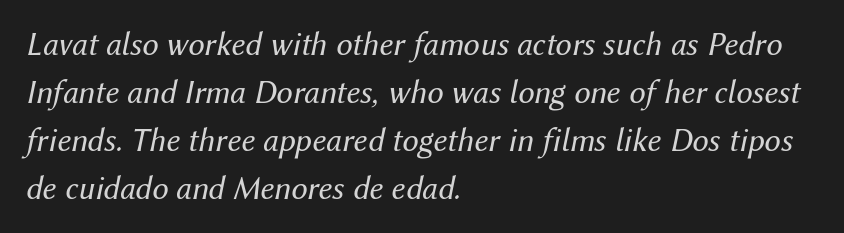
The image shows 33 px regular-weight type, italic (leaning right); set left-aligned, normal line spacing (1.45x), normal letter spacing, not underlined; medium stroke contrast and a medium x-height.
